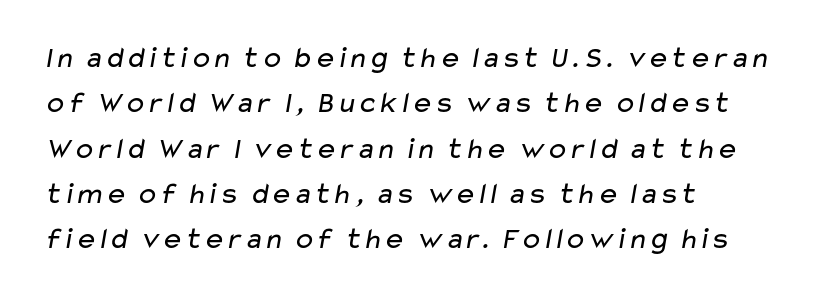
{"serif": "no", "bold": "no", "weight": "regular", "width": "wide", "stroke_contrast": "low", "x_height": "medium", "monospaced": "no", "underline": "no", "align": "left", "line_spacing": "normal", "line_spacing_ratio": 1.51, "letter_spacing": "normal", "letter_spacing_em": 0.0, "glyph_px": 30}
